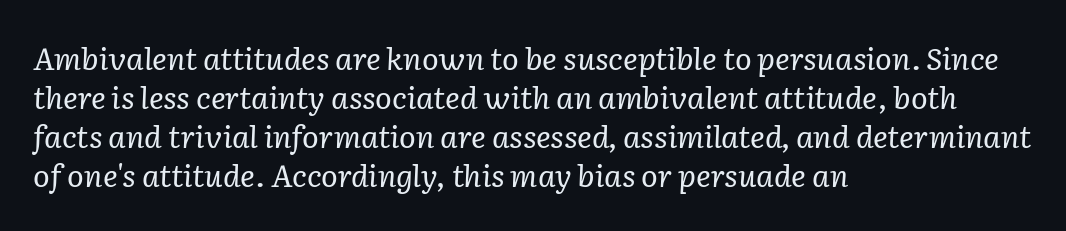
Line spacing here is normal. This reads as an unemphasized weight, regular at the heaviest. Looking at the ascenders, they clearly lean. Serifs: yes, visible at the terminals of the letterforms. A student would call this left alignment; a typographer would say flush left, rag right.
